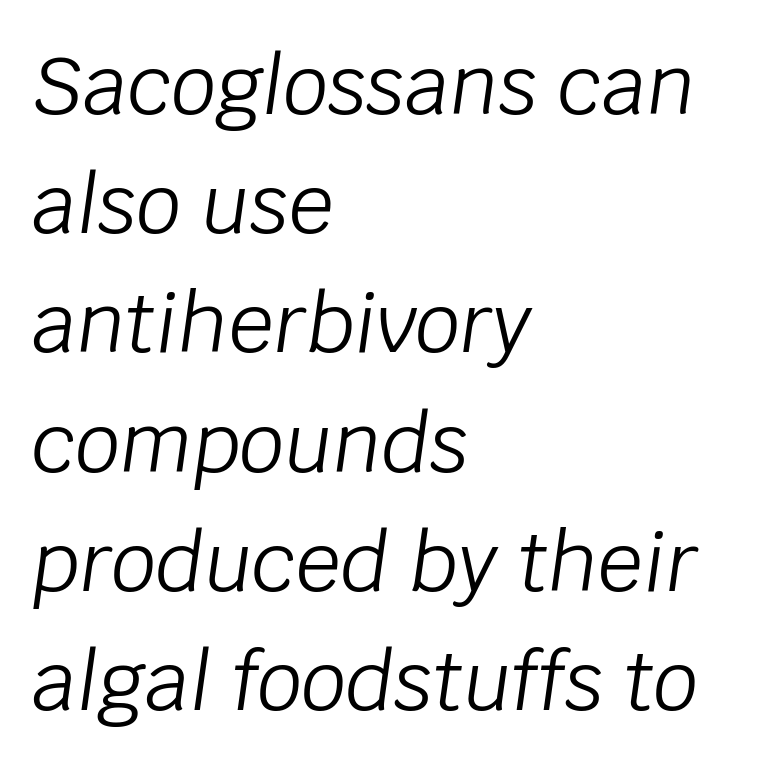
{"italic": "yes", "lean": "right", "slant_degrees": 8, "bold": "no", "weight": "light", "width": "normal", "stroke_contrast": "low", "x_height": "large", "monospaced": "no", "underline": "no", "align": "left", "line_spacing": "normal", "line_spacing_ratio": 1.49, "letter_spacing": "normal", "letter_spacing_em": 0.0, "glyph_px": 80}
